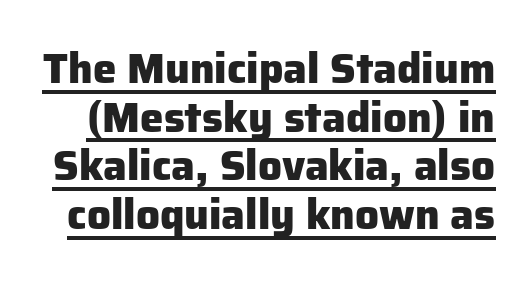
The horizontal fit of the characters is conventional and even. Proportional: the letters do not fall into vertical columns. Underlined type. The letters carry no serifs — their stems end cleanly without finishing strokes. The typesetting leans heavy: a genuine bold. Designer's note — italics off, roman on.
